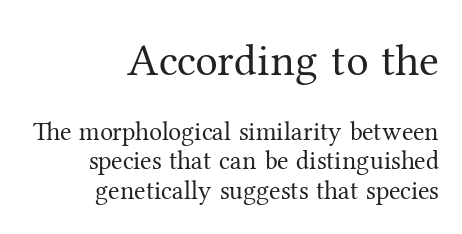
The image shows 45 px regular-weight serif type, upright; set right-aligned, tight line spacing (1.13x), normal letter spacing, not underlined; the first (top) block is 1.73x larger; medium stroke contrast and a medium x-height.
